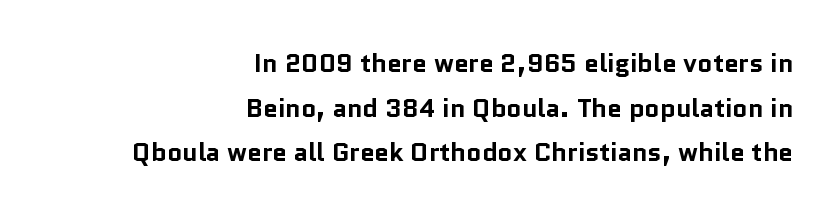
The image shows 26 px bold type, upright; set right-aligned, line spacing 1.72x, normal letter spacing, not underlined.
